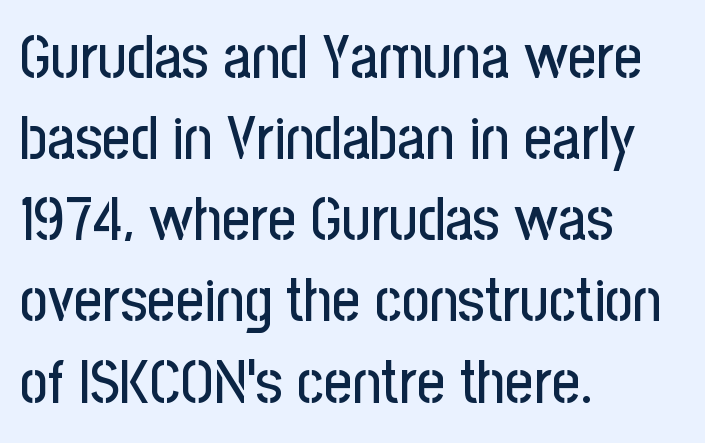
The image shows 61 px condensed sans-serif type, upright; set left-aligned, normal line spacing (1.33x), normal letter spacing, not underlined; low stroke contrast and a medium x-height.
